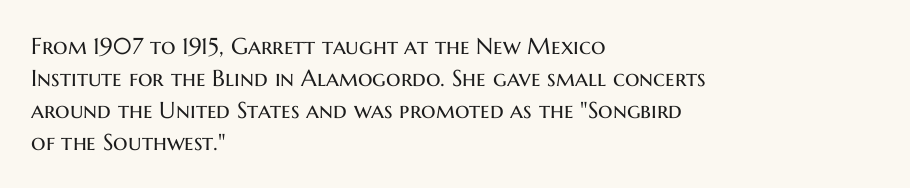
{"italic": "no", "bold": "no", "underline": "no", "align": "left", "line_spacing": "normal", "line_spacing_ratio": 1.39, "letter_spacing": "normal", "letter_spacing_em": 0.0, "glyph_px": 23}
